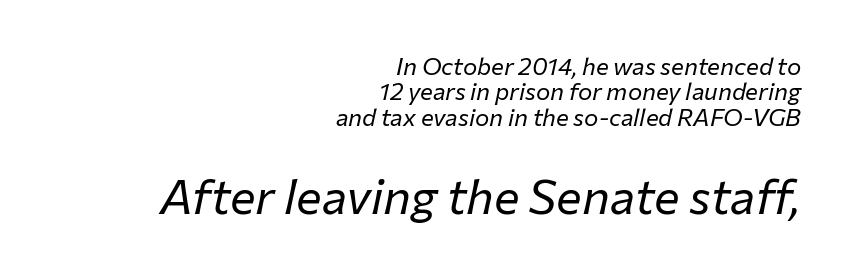
Q: Is the text bold? A: No.
Q: Is the text italic (slanted)? A: Yes, it leans right by about 12 degrees.
Q: Is the text underlined? A: No.
Q: How is the paragraph aligned? A: Right-aligned.
Q: Is the spacing between letters normal or unusually wide? A: Normal.
Q: Is the spacing between lines tight, normal or loose? A: Tight.
Q: Which block of text is set in a larger size, the first (top) or the second (bottom)? A: The second (bottom) one.
Q: Width (condensed, normal, or wide)? A: Normal.
Q: Stroke contrast? A: Low.
Q: x-height? A: Medium.
Q: Monospaced? A: No.
